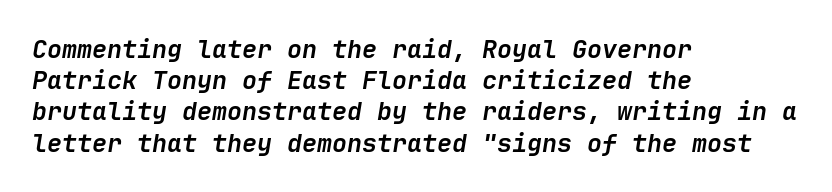
The image shows 25 px bold type, italic (leaning right); set left-aligned, normal line spacing (1.25x), normal letter spacing, not underlined.
